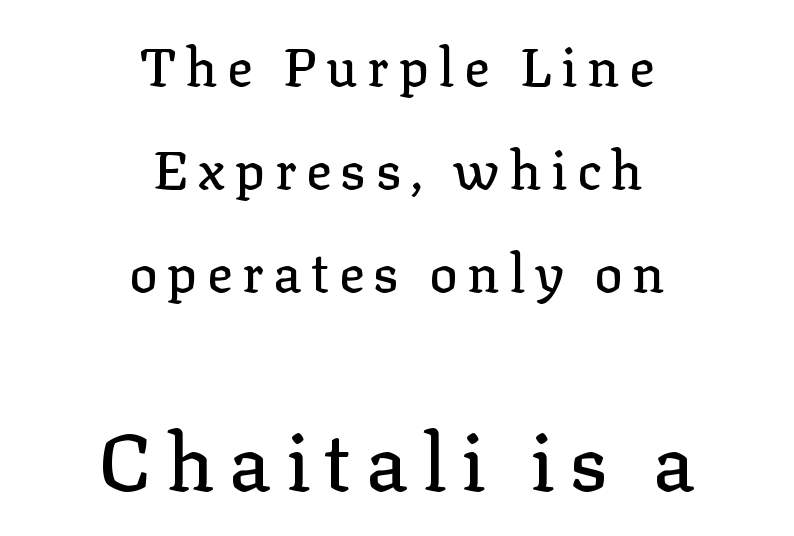
Here the designer chose a conventional face with non-uniform glyph widths. Is there much room between lines? Yes — plenty of vertical air separates them. Where is the straight margin? There isn't one; the lines are centered. Whoever set this made the second block the dominant, larger element.
